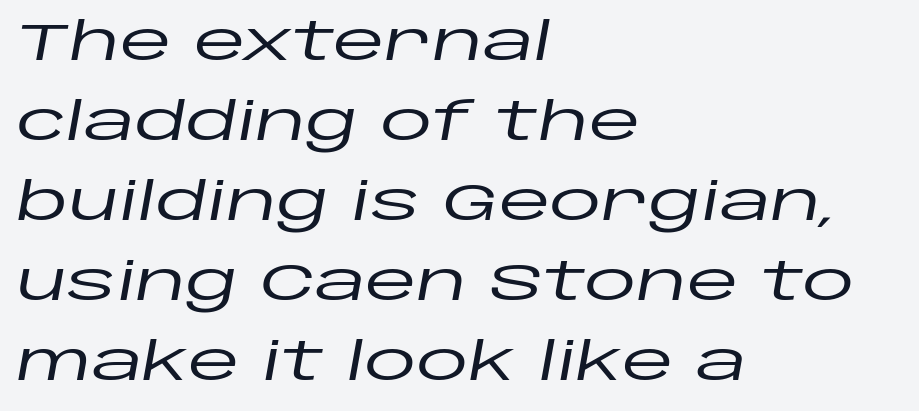
Q: Is the text italic (slanted)? A: Yes, it leans right by about 10 degrees.
Q: Is the text underlined? A: No.
Q: How is the paragraph aligned? A: Left-aligned.
Q: Is the spacing between letters normal or unusually wide? A: Normal.
Q: Is the spacing between lines tight, normal or loose? A: Normal.
Q: Width (condensed, normal, or wide)? A: Wide.
Q: Stroke contrast? A: Low.
Q: x-height? A: Large.
Q: Monospaced? A: No.
